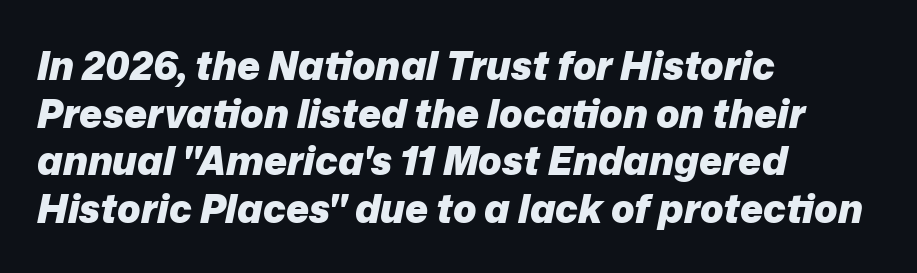
{"italic": "yes", "lean": "right", "slant_degrees": 12, "bold": "yes", "weight": "heavy", "width": "normal", "stroke_contrast": "low", "x_height": "medium", "monospaced": "no", "underline": "no", "align": "left", "line_spacing_ratio": 1.22, "letter_spacing": "normal", "letter_spacing_em": 0.0, "glyph_px": 39}
